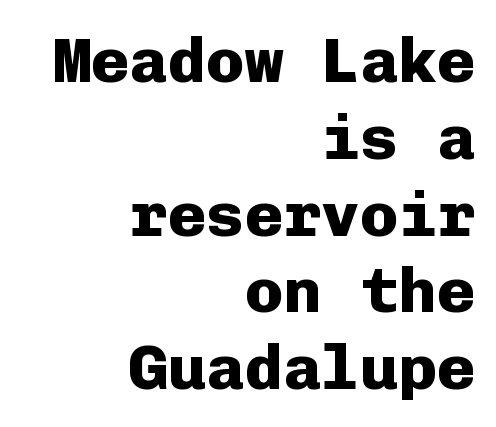
Q: Is the text bold? A: Yes.
Q: Is the text italic (slanted)? A: No, it is upright.
Q: Is the typeface a serif or a sans-serif typeface? A: Sans-serif.
Q: Is the text underlined? A: No.
Q: How is the paragraph aligned? A: Right-aligned.
Q: Is the spacing between letters normal or unusually wide? A: Normal.
Q: Width (condensed, normal, or wide)? A: Normal.
Q: Stroke contrast? A: Low.
Q: x-height? A: Medium.
Q: Monospaced? A: Yes.
